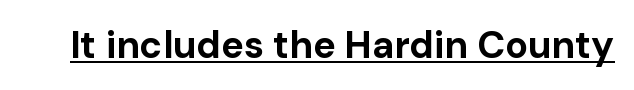
{"serif": "no", "italic": "no", "bold": "yes", "weight": "bold", "width": "normal", "stroke_contrast": "low", "x_height": "medium", "monospaced": "no", "underline": "yes", "letter_spacing": "normal", "letter_spacing_em": 0.0, "glyph_px": 38}
